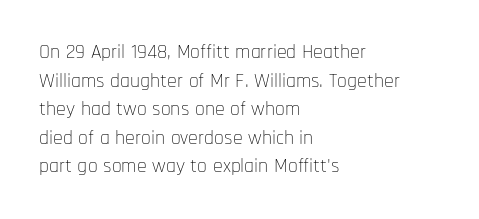
Q: Is the text bold? A: No.
Q: Is the text italic (slanted)? A: No, it is upright.
Q: Is the text underlined? A: No.
Q: How is the paragraph aligned? A: Left-aligned.
Q: Is the spacing between letters normal or unusually wide? A: Normal.
Q: Is the spacing between lines tight, normal or loose? A: Normal.
